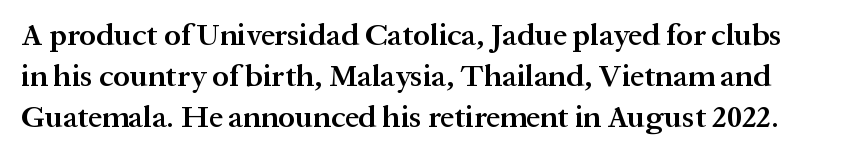
Q: Is the text bold? A: Semi-bold.
Q: Is the text italic (slanted)? A: No, it is upright.
Q: Is the typeface a serif or a sans-serif typeface? A: Serif.
Q: Is the text underlined? A: No.
Q: Is the spacing between letters normal or unusually wide? A: Normal.
Q: Is the spacing between lines tight, normal or loose? A: Normal.
Q: Width (condensed, normal, or wide)? A: Normal.
Q: Stroke contrast? A: Medium.
Q: x-height? A: Medium.
Q: Monospaced? A: No.
